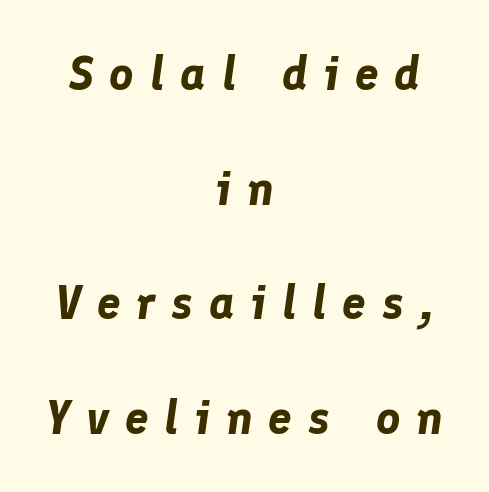
The image shows 47 px bold type, italic (leaning right); set centered, loose line spacing (2.44x), unusually wide letter spacing (+0.34 em), not underlined; low stroke contrast and a medium x-height.
